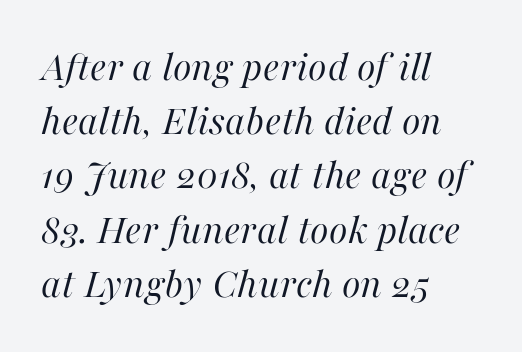
The image shows 43 px regular-weight type, italic (leaning right); set left-aligned, normal line spacing (1.26x), normal letter spacing, not underlined; high stroke contrast and a medium x-height.
